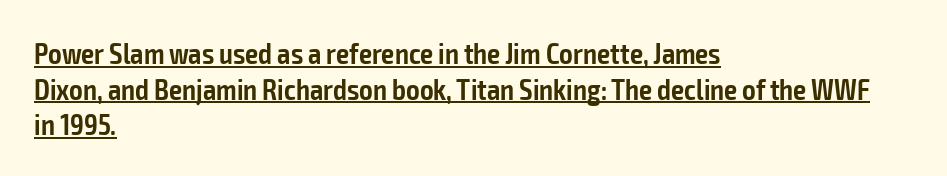
The image shows 29 px semibold, condensed sans-serif type, upright; set left-aligned, line spacing 1.23x, normal letter spacing, underlined; low stroke contrast and a medium x-height.
